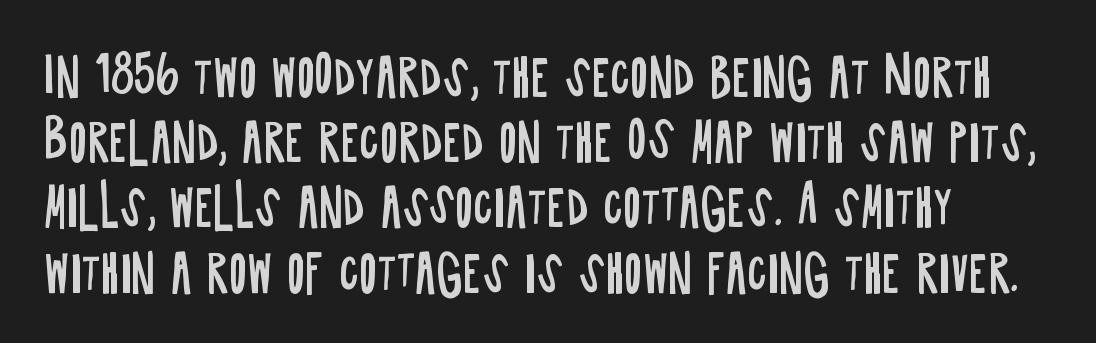
Heft: none added — not bold. The rendering uses natural spacing where letterforms have individual widths. The space between consecutive lines is moderate. In terms of posture, this sample is upright. Between one letter and the next there's only the usual sliver of space. Are there feet on the stems? There aren't — it's a sans.
